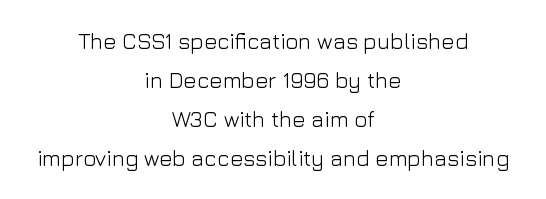
Q: Is the text bold? A: No.
Q: Is the text italic (slanted)? A: No, it is upright.
Q: Is the text underlined? A: No.
Q: How is the paragraph aligned? A: Centered.
Q: Is the spacing between letters normal or unusually wide? A: Normal.
